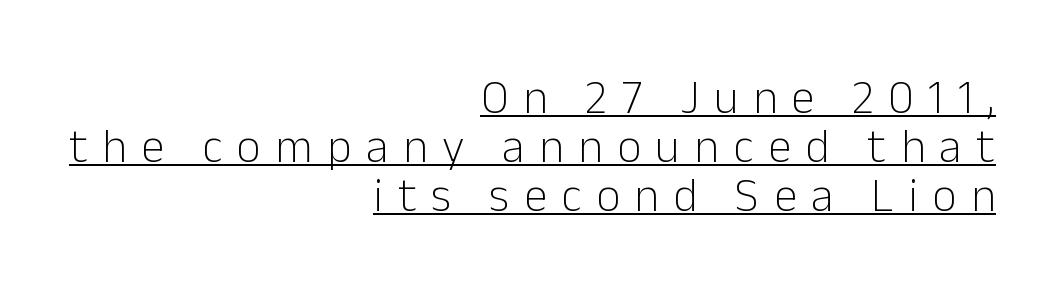
The image shows 47 px light sans-serif type, upright; set right-aligned, tight line spacing (1.04x), unusually wide letter spacing (+0.31 em), underlined; low stroke contrast and a medium x-height.
